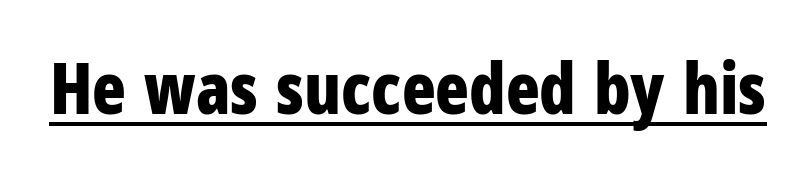
{"serif": "no", "italic": "no", "bold": "yes", "weight": "bold", "width": "condensed", "stroke_contrast": "low", "x_height": "medium", "monospaced": "no", "underline": "yes", "letter_spacing": "normal", "letter_spacing_em": 0.0, "glyph_px": 70}
